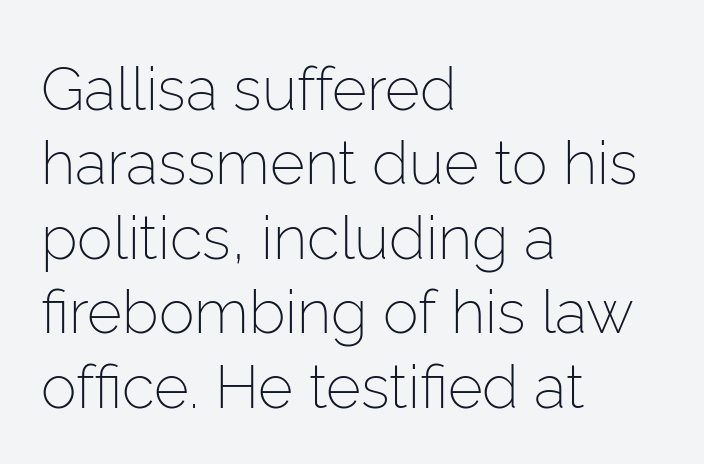
The image shows 60 px light sans-serif type, upright; set left-aligned, line spacing 1.24x, normal letter spacing, not underlined; low stroke contrast and a medium x-height.
